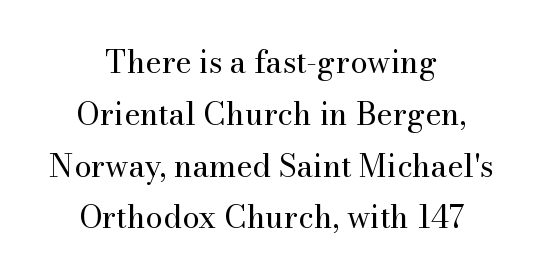
{"serif": "yes", "italic": "no", "bold": "no", "weight": "regular", "width": "normal", "stroke_contrast": "medium", "x_height": "small", "monospaced": "no", "underline": "no", "align": "center", "line_spacing": "normal", "line_spacing_ratio": 1.67, "letter_spacing": "normal", "letter_spacing_em": 0.0, "glyph_px": 31}
